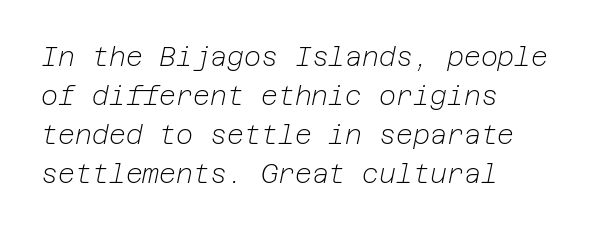
The passage shown is not underscored anywhere. Looking at the ascenders, they clearly lean. Heft: none added — not bold. One-word summary of the alignment: left.
